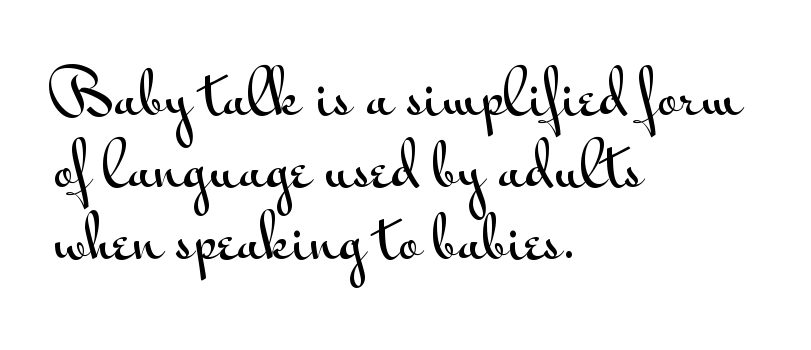
Typeset ragged right — the left edge is the straight one. The passage shown has conventional tracking throughout. The passage shown is not underscored anywhere. The letters carry no serifs — their stems end cleanly without finishing strokes.
